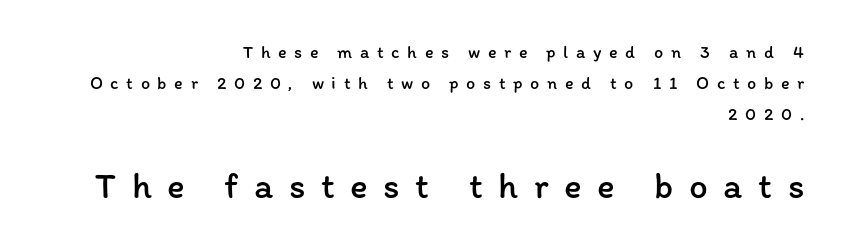
Q: Is the text bold? A: No.
Q: Is the text italic (slanted)? A: No, it is upright.
Q: Is the text underlined? A: No.
Q: How is the paragraph aligned? A: Right-aligned.
Q: Is the spacing between letters normal or unusually wide? A: Unusually wide.
Q: Which block of text is set in a larger size, the first (top) or the second (bottom)? A: The second (bottom) one.
Q: Width (condensed, normal, or wide)? A: Normal.
Q: Stroke contrast? A: Low.
Q: x-height? A: Medium.
Q: Monospaced? A: No.
